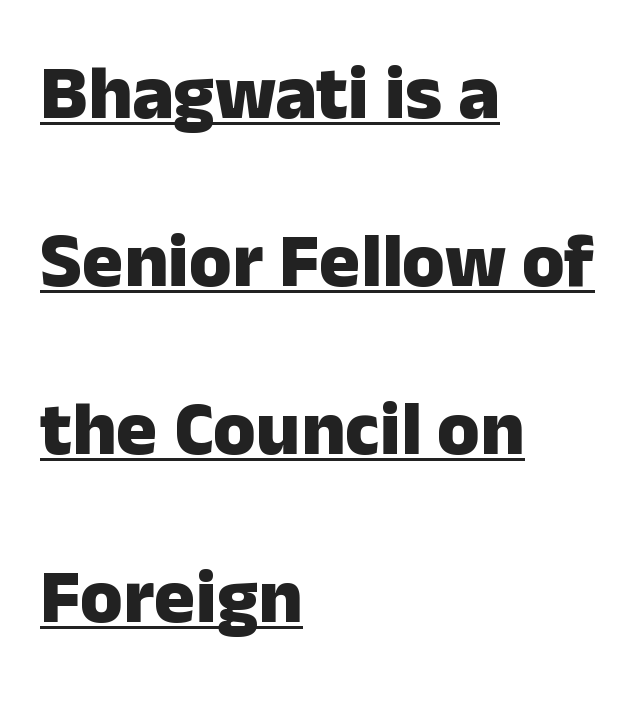
The image shows 77 px heavy sans-serif type, upright; set left-aligned, loose line spacing (2.18x), normal letter spacing, underlined; low stroke contrast and a medium x-height.
